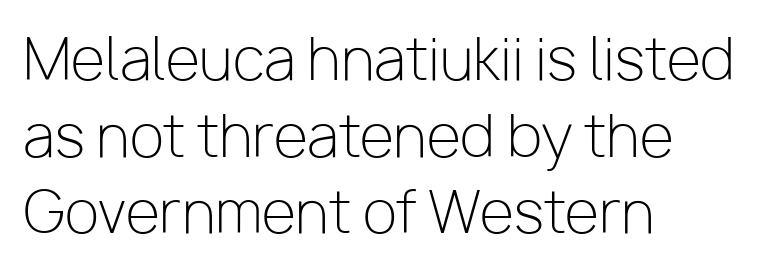
Q: Is the text bold? A: No.
Q: Is the text italic (slanted)? A: No, it is upright.
Q: Is the typeface a serif or a sans-serif typeface? A: Sans-serif.
Q: Is the text underlined? A: No.
Q: How is the paragraph aligned? A: Left-aligned.
Q: Is the spacing between letters normal or unusually wide? A: Normal.
Q: Is the spacing between lines tight, normal or loose? A: Normal.
Q: Width (condensed, normal, or wide)? A: Normal.
Q: Stroke contrast? A: Low.
Q: x-height? A: Medium.
Q: Monospaced? A: No.
